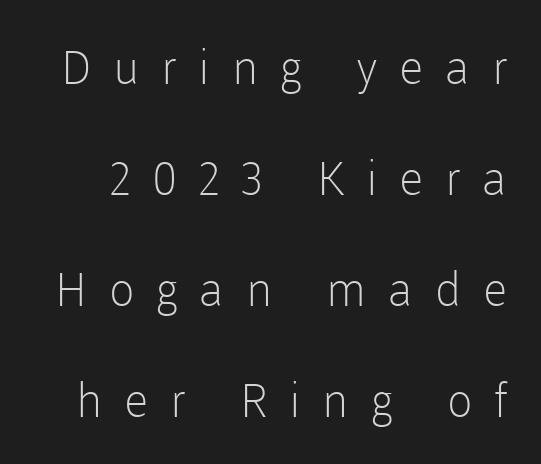
Q: Is the text bold? A: No.
Q: Is the text italic (slanted)? A: No, it is upright.
Q: Is the typeface a serif or a sans-serif typeface? A: Sans-serif.
Q: Is the text underlined? A: No.
Q: Is the spacing between letters normal or unusually wide? A: Unusually wide.
Q: Is the spacing between lines tight, normal or loose? A: Loose.
Q: Width (condensed, normal, or wide)? A: Normal.
Q: Stroke contrast? A: Low.
Q: x-height? A: Medium.
Q: Monospaced? A: No.
